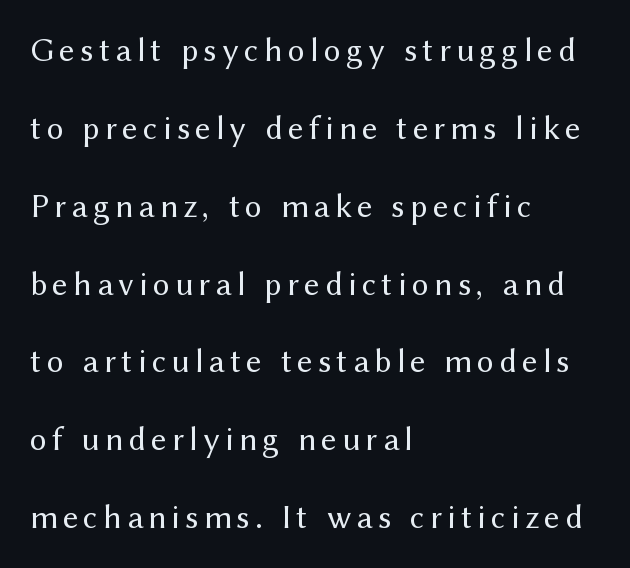
Q: Is the text bold? A: No.
Q: Is the text italic (slanted)? A: No, it is upright.
Q: Is the typeface a serif or a sans-serif typeface? A: Sans-serif.
Q: Is the text underlined? A: No.
Q: How is the paragraph aligned? A: Left-aligned.
Q: Is the spacing between lines tight, normal or loose? A: Loose.
Q: Width (condensed, normal, or wide)? A: Normal.
Q: Stroke contrast? A: Medium.
Q: x-height? A: Medium.
Q: Monospaced? A: No.
